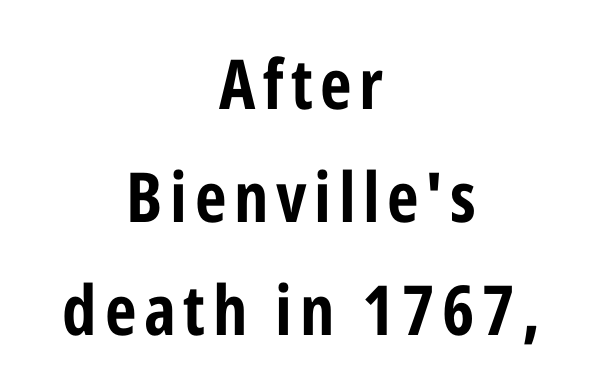
Q: Is the text italic (slanted)? A: No, it is upright.
Q: Is the typeface a serif or a sans-serif typeface? A: Sans-serif.
Q: Is the text underlined? A: No.
Q: How is the paragraph aligned? A: Centered.
Q: Is the spacing between lines tight, normal or loose? A: Normal.
Q: Width (condensed, normal, or wide)? A: Condensed.
Q: Stroke contrast? A: Low.
Q: x-height? A: Medium.
Q: Monospaced? A: No.
